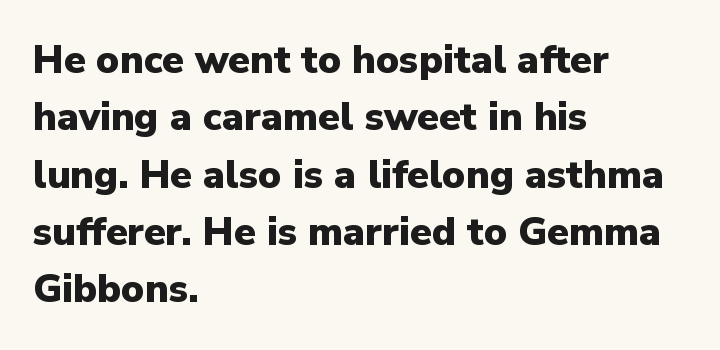
The passage shown is typed in a proportional face where columns would drift. Do the letters lean? They stand straight. Check under the words: just untouched page. No feet cap the strokes, marking this as sans-serif type. Where is the straight margin? On the left. Default kerning and tracking; the words read as compact shapes.
